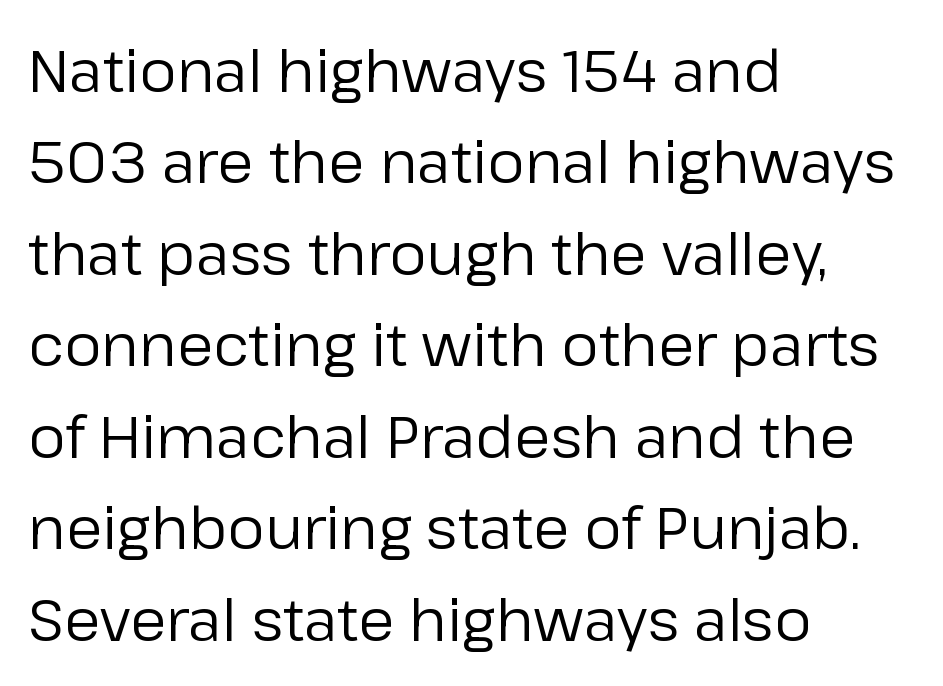
Q: Is the text bold? A: No.
Q: Is the text italic (slanted)? A: No, it is upright.
Q: Is the typeface a serif or a sans-serif typeface? A: Sans-serif.
Q: Is the text underlined? A: No.
Q: How is the paragraph aligned? A: Left-aligned.
Q: Is the spacing between letters normal or unusually wide? A: Normal.
Q: Is the spacing between lines tight, normal or loose? A: Normal.
Q: Width (condensed, normal, or wide)? A: Normal.
Q: Stroke contrast? A: Low.
Q: x-height? A: Medium.
Q: Monospaced? A: No.
